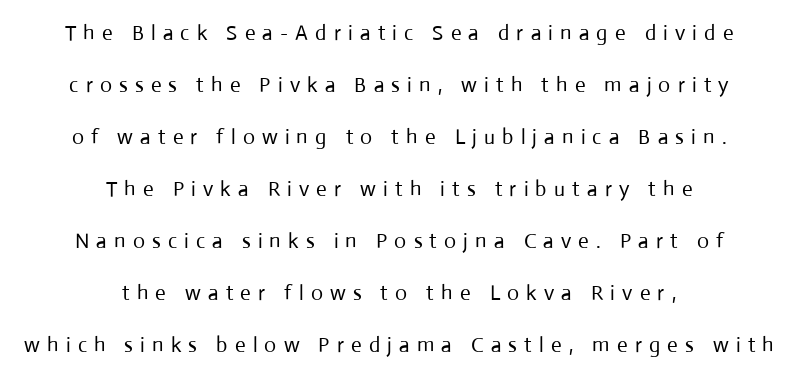
The image shows 21 px text type, upright; set centered, loose line spacing (2.48x), unusually wide letter spacing (+0.34 em), not underlined.
